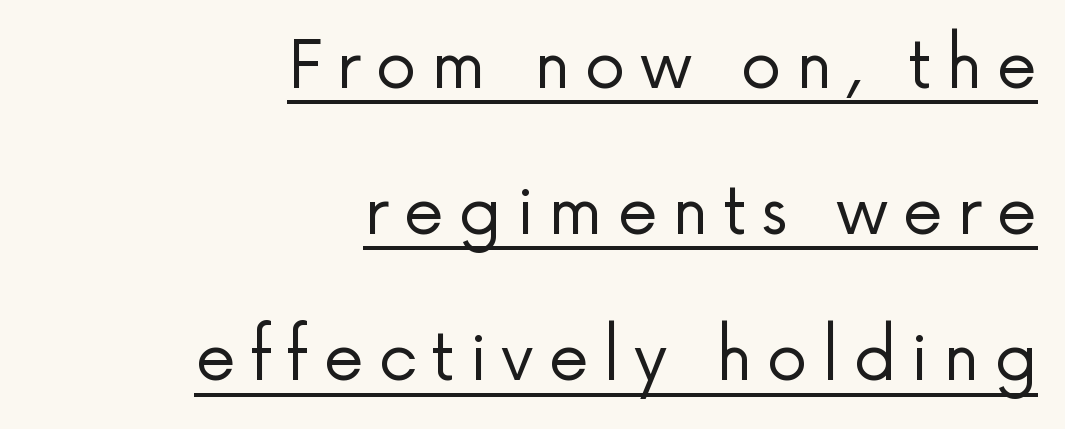
{"serif": "no", "italic": "no", "bold": "no", "weight": "regular", "width": "normal", "stroke_contrast": "low", "x_height": "medium", "monospaced": "no", "underline": "yes", "align": "right", "line_spacing": "loose", "line_spacing_ratio": 2.25, "letter_spacing": "wide", "letter_spacing_em": 0.22, "glyph_px": 65}
